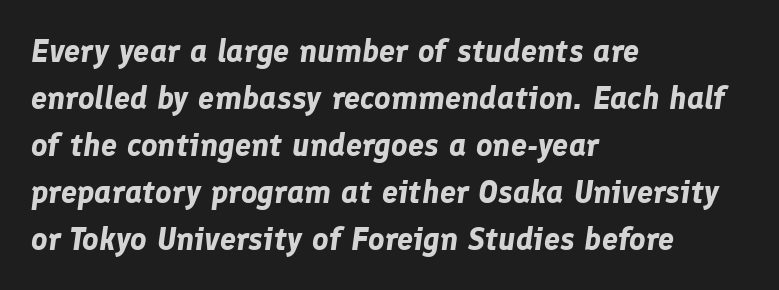
{"italic": "yes", "lean": "right", "slant_degrees": 8, "bold": "yes", "weight": "bold", "width": "normal", "stroke_contrast": "low", "x_height": "medium", "monospaced": "no", "underline": "no", "align": "left", "line_spacing": "normal", "line_spacing_ratio": 1.47, "letter_spacing": "normal", "letter_spacing_em": 0.0, "glyph_px": 32}
